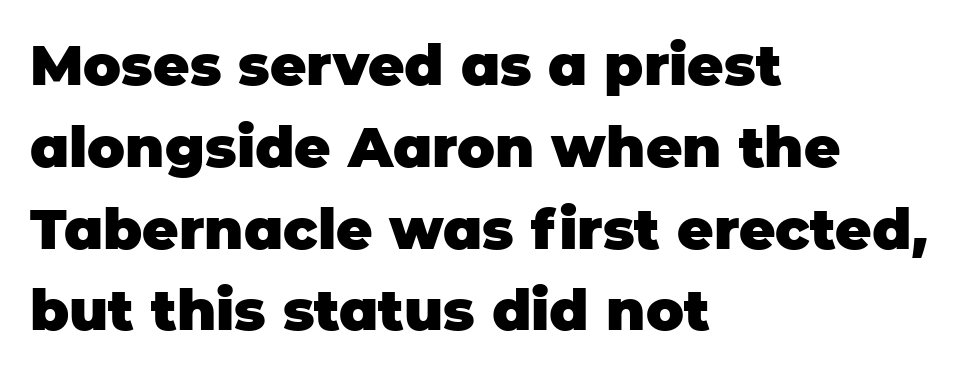
The image shows 56 px heavy sans-serif type, upright; set left-aligned, normal line spacing (1.46x), normal letter spacing, not underlined; low stroke contrast and a large x-height.
